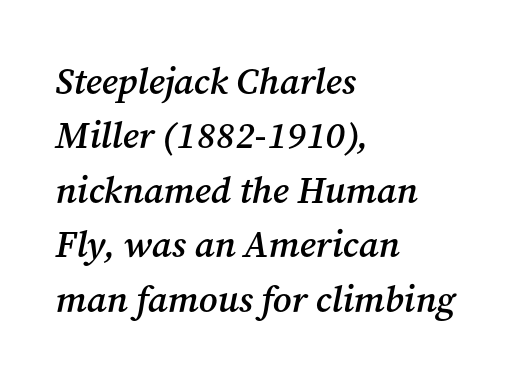
Q: Is the text bold? A: Semi-bold.
Q: Is the text italic (slanted)? A: Yes, it leans right by about 12 degrees.
Q: Is the typeface a serif or a sans-serif typeface? A: Serif.
Q: Is the text underlined? A: No.
Q: How is the paragraph aligned? A: Left-aligned.
Q: Is the spacing between letters normal or unusually wide? A: Normal.
Q: Is the spacing between lines tight, normal or loose? A: Normal.
Q: Width (condensed, normal, or wide)? A: Normal.
Q: Stroke contrast? A: Medium.
Q: x-height? A: Medium.
Q: Monospaced? A: No.
